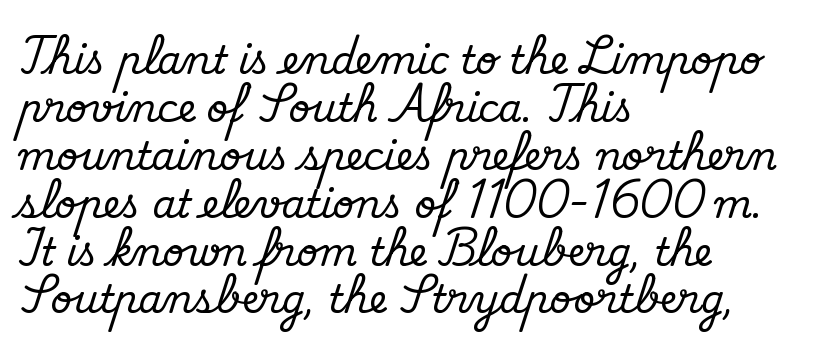
{"serif": "yes", "width": "normal", "stroke_contrast": "medium", "x_height": "small", "monospaced": "no", "underline": "no", "align": "left", "line_spacing": "normal", "line_spacing_ratio": 1.26, "letter_spacing": "normal", "letter_spacing_em": 0.0, "glyph_px": 38}
